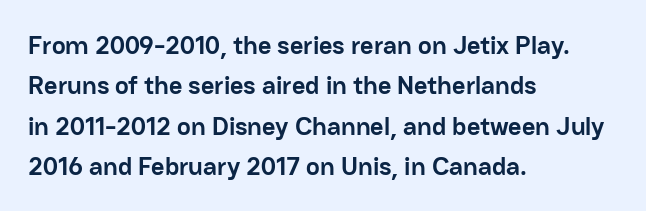
The image shows 26 px bold type, upright; set left-aligned, normal line spacing (1.55x), normal letter spacing, not underlined.
